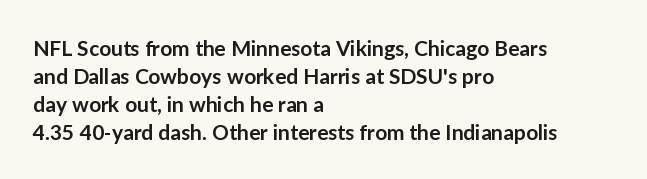
{"italic": "no", "bold": "semi", "underline": "no", "align": "left", "line_spacing": "normal", "line_spacing_ratio": 1.33, "letter_spacing": "normal", "letter_spacing_em": 0.0, "glyph_px": 21}
